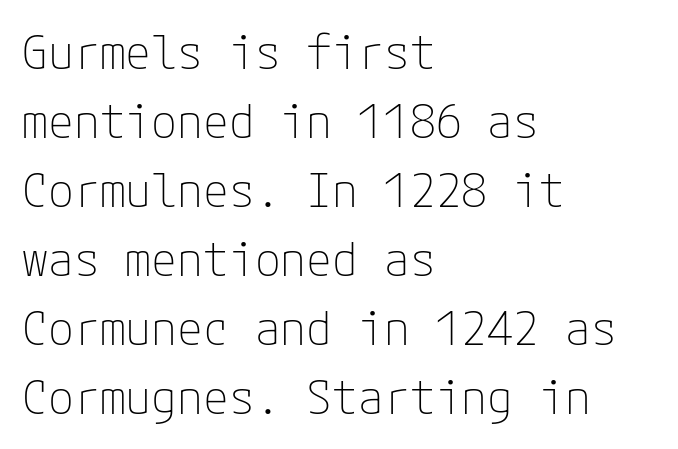
The rendering anchors every line to the left-hand side. The passage shown is typeset with a sans-serif family. The specimen reads as upright at a glance. Spacing between characters is what you'd get straight out of the box. The typeface has the unassuming heft of standard copy or less.
